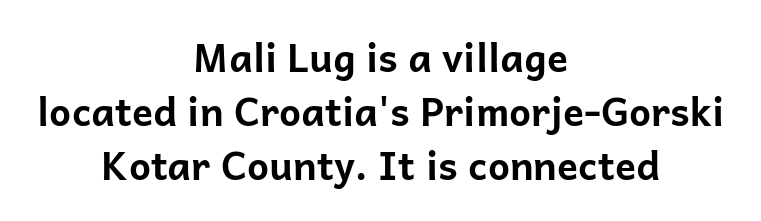
{"serif": "no", "italic": "no", "bold": "yes", "weight": "bold", "width": "normal", "stroke_contrast": "low", "x_height": "medium", "monospaced": "no", "underline": "no", "align": "center", "line_spacing": "normal", "line_spacing_ratio": 1.39, "letter_spacing": "normal", "letter_spacing_em": 0.0, "glyph_px": 39}
